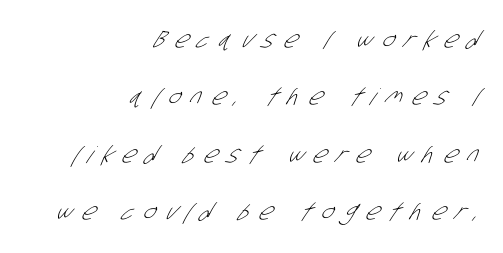
Here the glyphs are tracked loosely, breaking word shapes into spaced letters. The strip under each line holds only bare page. A flush-right, rag-left setting is used for this passage. No chunkiness to these letters — they're not bold. Leading: increased.
